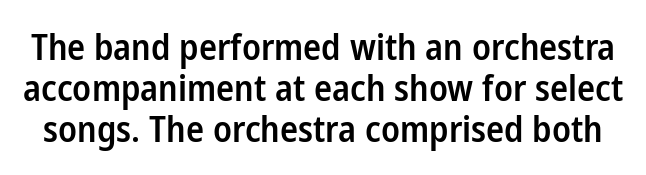
Caption: semibold face, moderately heavy strokes. Check the space under the baseline: it is left empty. This is roman type, the default non-slanted kind. Font category for this specimen: sans-serif.
